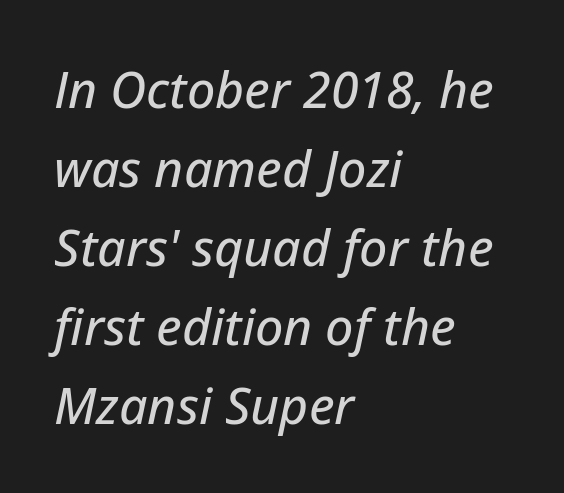
{"italic": "yes", "lean": "right", "slant_degrees": 12, "width": "normal", "stroke_contrast": "low", "x_height": "medium", "monospaced": "no", "underline": "no", "align": "left", "line_spacing": "normal", "line_spacing_ratio": 1.58, "letter_spacing": "normal", "letter_spacing_em": 0.0, "glyph_px": 50}
